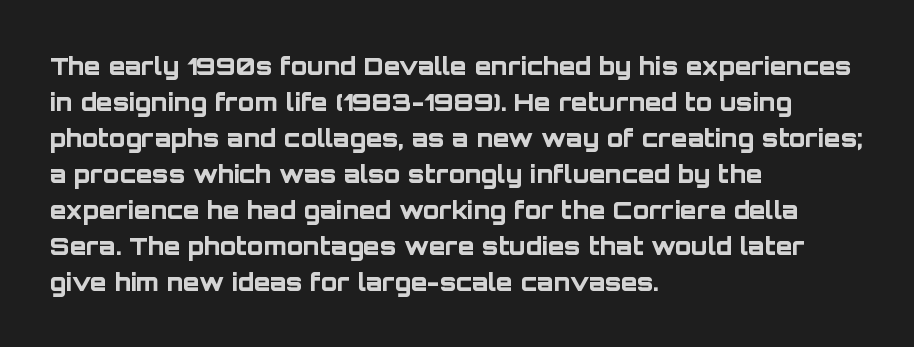
Q: Is the text bold? A: Yes.
Q: Is the text italic (slanted)? A: No, it is upright.
Q: Is the text underlined? A: No.
Q: How is the paragraph aligned? A: Left-aligned.
Q: Is the spacing between letters normal or unusually wide? A: Normal.
Q: Is the spacing between lines tight, normal or loose? A: Normal.
